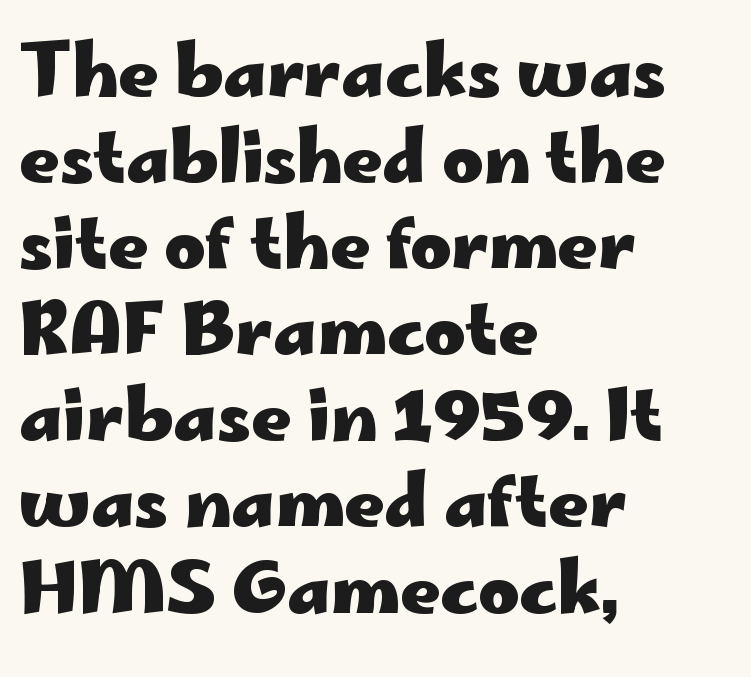
{"serif": "no", "italic": "no", "bold": "yes", "weight": "heavy", "width": "wide", "stroke_contrast": "low", "x_height": "small", "monospaced": "no", "underline": "no", "align": "left", "line_spacing_ratio": 1.23, "letter_spacing": "normal", "letter_spacing_em": 0.0, "glyph_px": 70}
